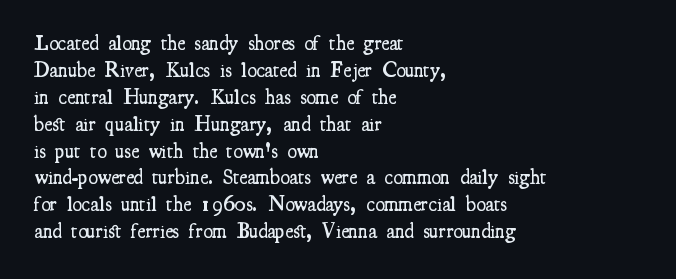
The image shows 21 px text type, upright; set left-aligned, normal line spacing (1.28x), normal letter spacing, not underlined.
